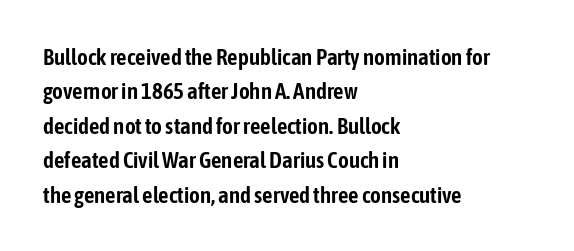
The image shows 23 px text type, upright; set left-aligned, normal line spacing (1.5x), normal letter spacing, not underlined.
